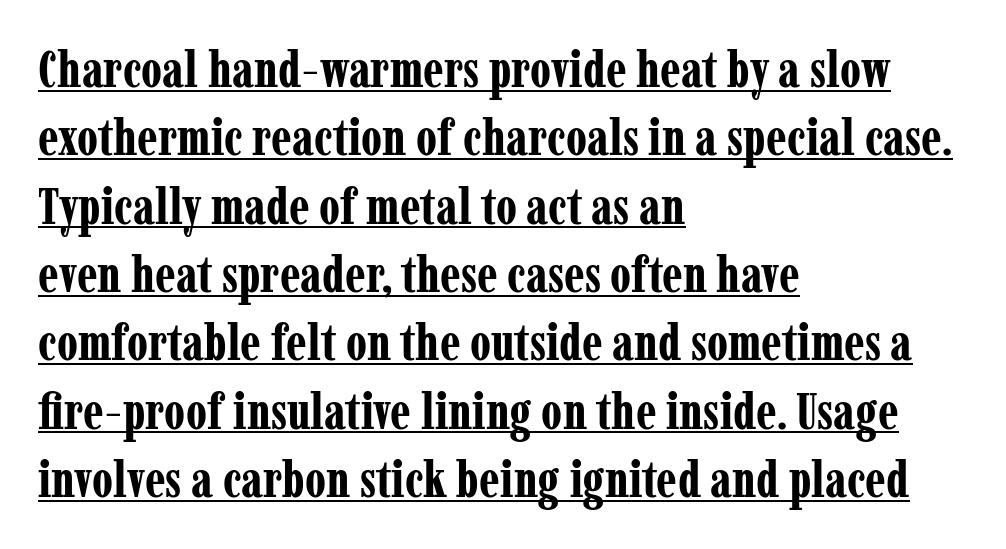
The image shows 51 px bold, condensed serif type, upright; set left-aligned, normal line spacing (1.34x), normal letter spacing, underlined; low stroke contrast and a medium x-height.
